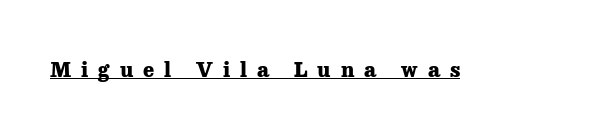
In terms of letterspacing, this is a distinctly airy, spread setting. Set as a true bold cut, around the 700 mark. Nope, not italic — everything's standing straight. A continuous stroke trails under the words, as in a hyperlink.
